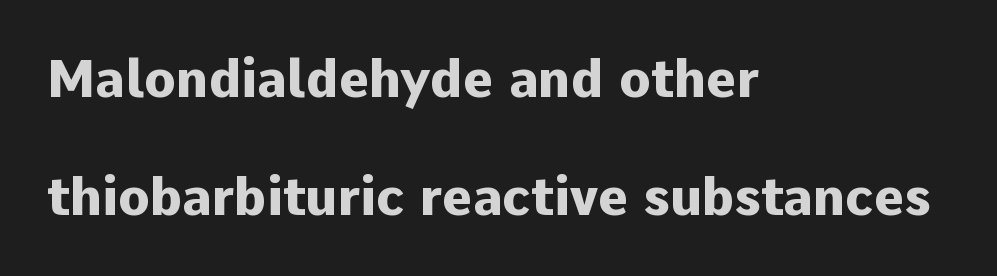
The image shows 52 px heavy sans-serif type, upright; set left-aligned, loose line spacing (2.27x), normal letter spacing, not underlined; low stroke contrast and a medium x-height.
